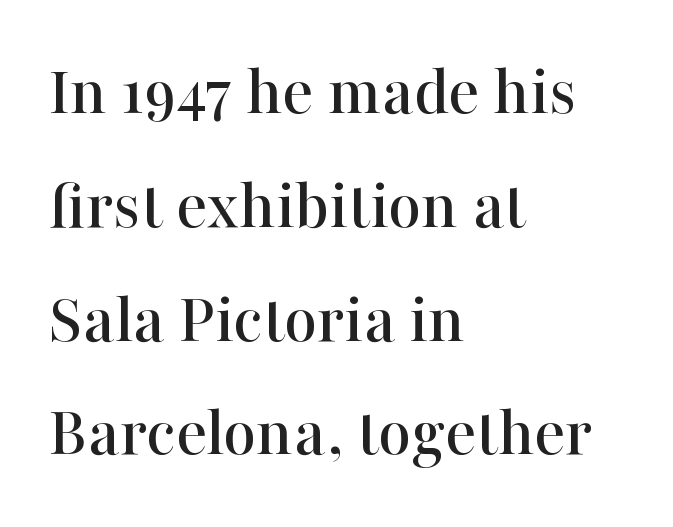
The image shows 72 px serif type, upright; set left-aligned, normal line spacing (1.58x), normal letter spacing, not underlined; high stroke contrast and a medium x-height.
